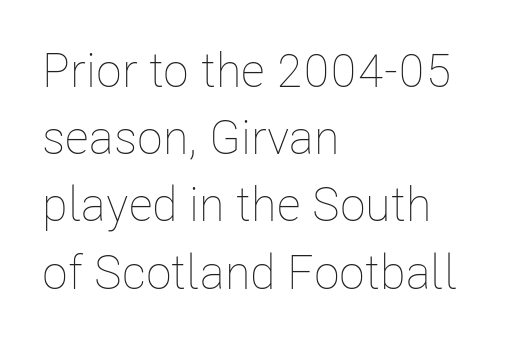
Each word holds together tightly as a unit, with standard inter-letter gaps. Do the letters lean? They stand straight. Leading: standard. Glance below the letters and you will spot only blank space.
